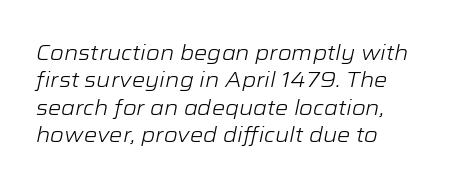
Q: Is the text bold? A: No.
Q: Is the text italic (slanted)? A: Yes, it leans right by about 12 degrees.
Q: Is the text underlined? A: No.
Q: How is the paragraph aligned? A: Left-aligned.
Q: Is the spacing between letters normal or unusually wide? A: Normal.
Q: Is the spacing between lines tight, normal or loose? A: Normal.
